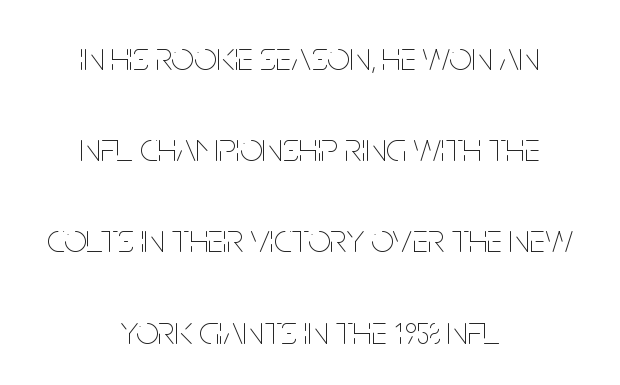
Clear beneath every line of the passage. Notice how the stems are strictly vertical — no italics here. Weight: regular or lighter. Does the copy run flush right? No — it is centered line by line. The letterforms sit shoulder to shoulder at normal distance.
